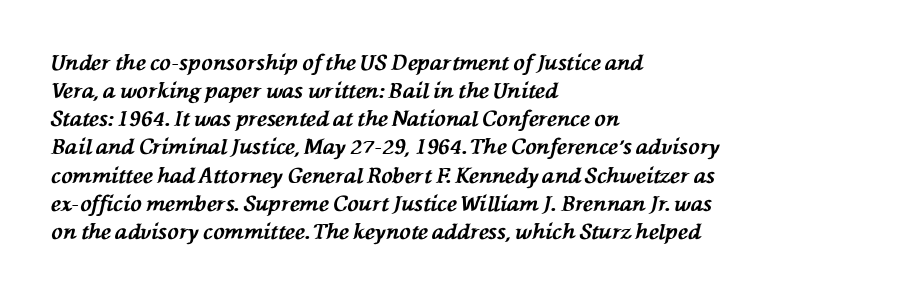
Q: Is the text bold? A: Yes.
Q: Is the text italic (slanted)? A: Yes, it leans left by about 76 degrees.
Q: Is the text underlined? A: No.
Q: How is the paragraph aligned? A: Left-aligned.
Q: Is the spacing between letters normal or unusually wide? A: Normal.
Q: Is the spacing between lines tight, normal or loose? A: Normal.
